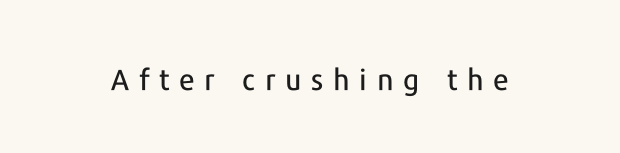
The image shows 29 px sans-serif type, upright; set unusually wide letter spacing (+0.34 em), not underlined; low stroke contrast and a medium x-height.
